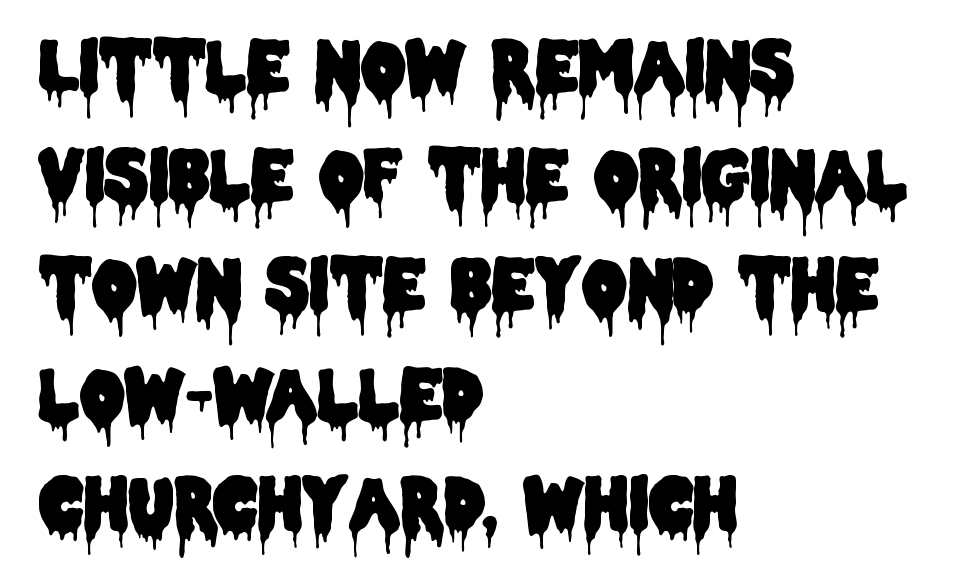
{"serif": "no", "italic": "no", "width": "condensed", "stroke_contrast": "low", "x_height": "large", "monospaced": "no", "underline": "no", "align": "left", "line_spacing": "normal", "line_spacing_ratio": 1.56, "letter_spacing": "normal", "letter_spacing_em": 0.0, "glyph_px": 70}
